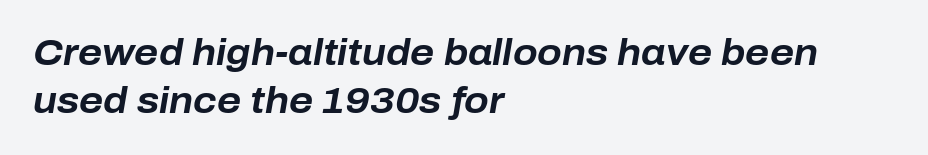
Q: Is the text bold? A: Yes.
Q: Is the text italic (slanted)? A: Yes, it leans right by about 10 degrees.
Q: Is the text underlined? A: No.
Q: How is the paragraph aligned? A: Left-aligned.
Q: Is the spacing between letters normal or unusually wide? A: Normal.
Q: Is the spacing between lines tight, normal or loose? A: Normal.
Q: Width (condensed, normal, or wide)? A: Normal.
Q: Stroke contrast? A: Low.
Q: x-height? A: Medium.
Q: Monospaced? A: No.
